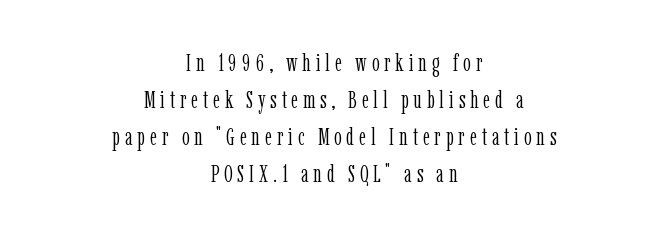
A normal amount of white space separates one row of letters from the next. Descender tails drop into unmarked territory. Tall strokes in this sample are plumb rather than angled. This sample is center-justified, so both line endings float freely. No chunkiness to these letters — they're not bold. This sample uses expanded letter spacing, leaving extra air between glyphs.
